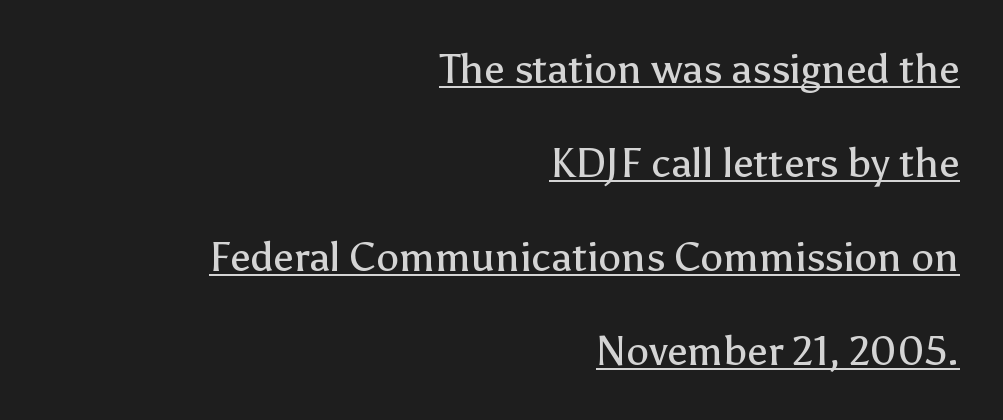
The image shows 41 px regular-weight sans-serif type, upright; set right-aligned, loose line spacing (2.29x), normal letter spacing, underlined; low stroke contrast and a medium x-height.
